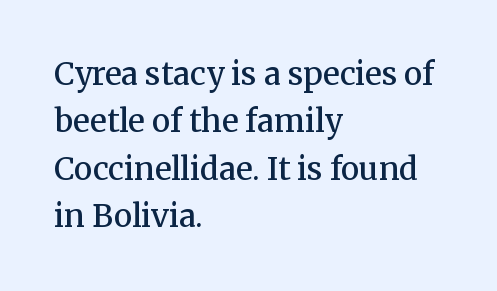
{"serif": "yes", "italic": "no", "bold": "semi", "weight": "semibold", "width": "normal", "stroke_contrast": "medium", "x_height": "medium", "monospaced": "no", "underline": "no", "align": "left", "line_spacing": "normal", "line_spacing_ratio": 1.53, "letter_spacing": "normal", "letter_spacing_em": 0.0, "glyph_px": 31}
